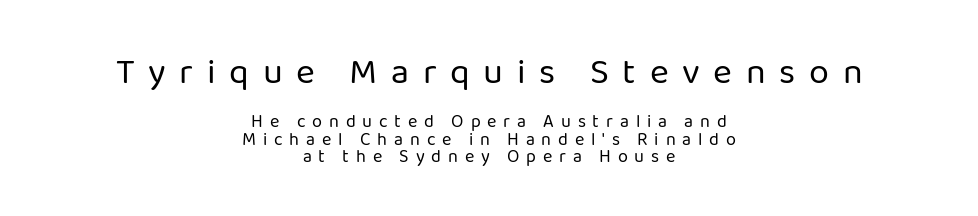
{"serif": "no", "italic": "no", "bold": "no", "weight": "regular", "width": "normal", "stroke_contrast": "low", "x_height": "medium", "monospaced": "no", "underline": "no", "align": "center", "line_spacing": "tight", "line_spacing_ratio": 0.96, "letter_spacing": "wide", "letter_spacing_em": 0.38, "larger_block": "first", "size_ratio": 2.0, "glyph_px": 36}
